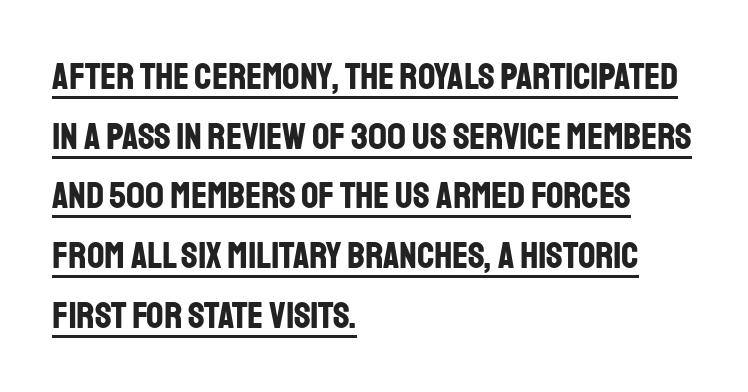
What's the leading like? Ordinary, nothing unusual. The glyphs are accompanied by a horizontal stroke just below them. Tracking value appears to be zero — textbook default spacing. Alignment: flush left.
